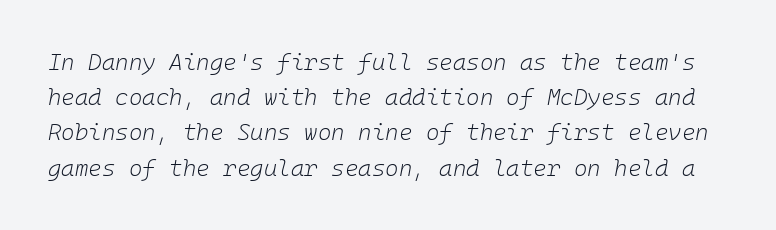
The image shows 23 px text type, italic (leaning right); set normal line spacing (1.53x), normal letter spacing, not underlined.
